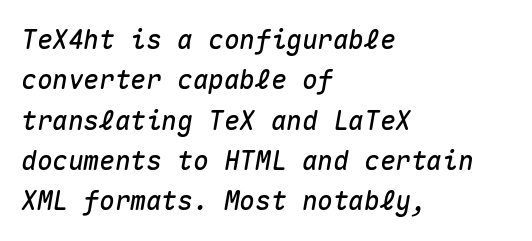
The image shows 26 px text type, italic (leaning right); set left-aligned, normal line spacing (1.55x), normal letter spacing, not underlined.
